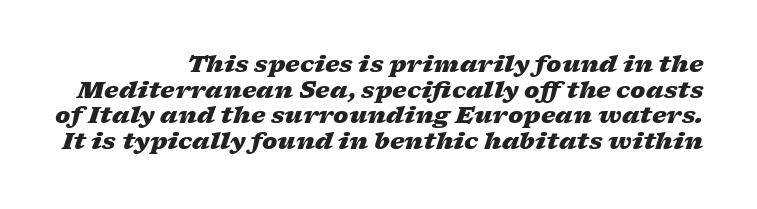
The image shows 23 px bold type, italic (leaning right); set right-aligned, tight line spacing (1.11x), normal letter spacing, not underlined.
